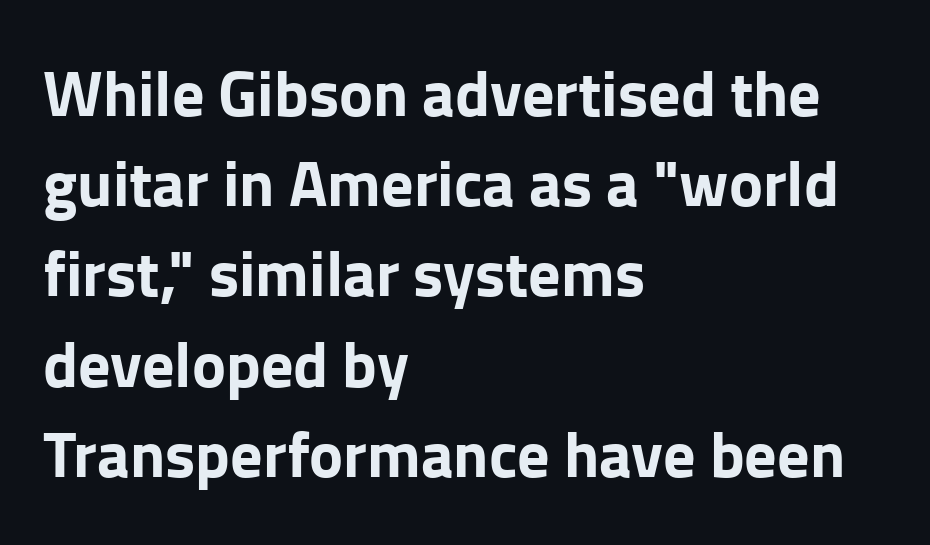
Q: Is the text bold? A: Yes.
Q: Is the text italic (slanted)? A: No, it is upright.
Q: Is the typeface a serif or a sans-serif typeface? A: Sans-serif.
Q: Is the text underlined? A: No.
Q: How is the paragraph aligned? A: Left-aligned.
Q: Is the spacing between letters normal or unusually wide? A: Normal.
Q: Is the spacing between lines tight, normal or loose? A: Normal.
Q: Width (condensed, normal, or wide)? A: Normal.
Q: Stroke contrast? A: Low.
Q: x-height? A: Medium.
Q: Monospaced? A: No.
